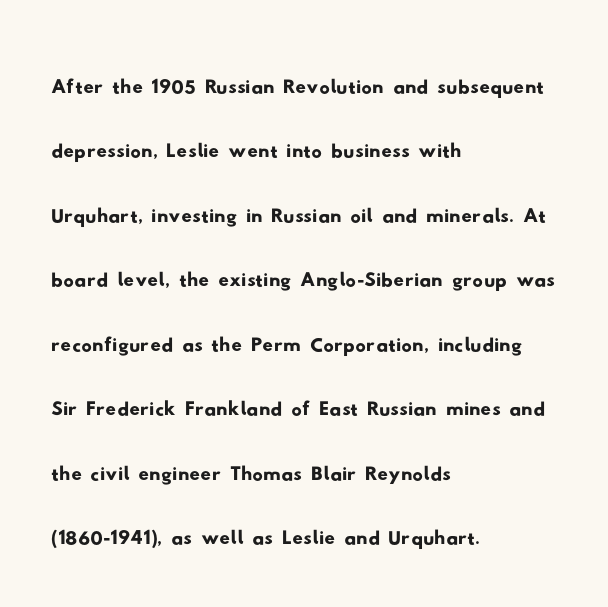
Q: Is the typeface a serif or a sans-serif typeface? A: Sans-serif.
Q: Is the text underlined? A: No.
Q: How is the paragraph aligned? A: Left-aligned.
Q: Is the spacing between letters normal or unusually wide? A: Normal.
Q: Width (condensed, normal, or wide)? A: Wide.
Q: Stroke contrast? A: Low.
Q: x-height? A: Small.
Q: Monospaced? A: No.
